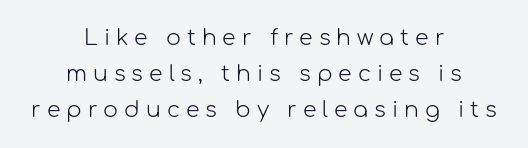
{"italic": "no", "bold": "no", "underline": "no", "align": "center", "line_spacing": "normal", "line_spacing_ratio": 1.63, "letter_spacing": "wide", "letter_spacing_em": 0.27, "glyph_px": 22}
